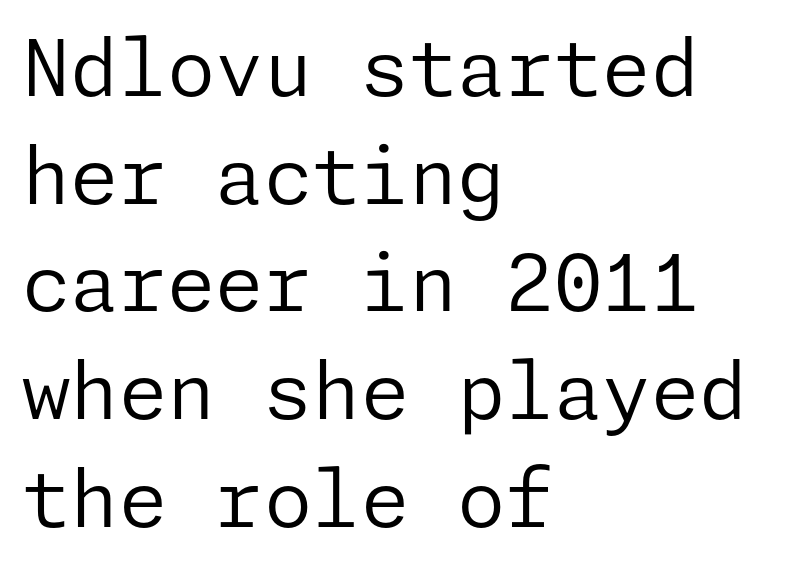
Line beginnings align vertically; line endings do not. A quiet, ordinary-to-light weight characterises the typeface. Baseline-to-baseline distance is the conventional proportion of letter height. Posture: straight, roman, zero tilt. Just letters on the line, the space beneath them empty. In terms of letterspacing, this is plain default setting.
